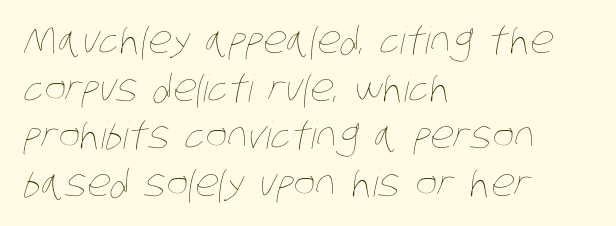
Q: Is the text bold? A: No.
Q: Is the text underlined? A: No.
Q: How is the paragraph aligned? A: Left-aligned.
Q: Is the spacing between letters normal or unusually wide? A: Normal.
Q: Is the spacing between lines tight, normal or loose? A: Normal.
Q: Width (condensed, normal, or wide)? A: Condensed.
Q: Stroke contrast? A: Low.
Q: x-height? A: Large.
Q: Monospaced? A: No.
